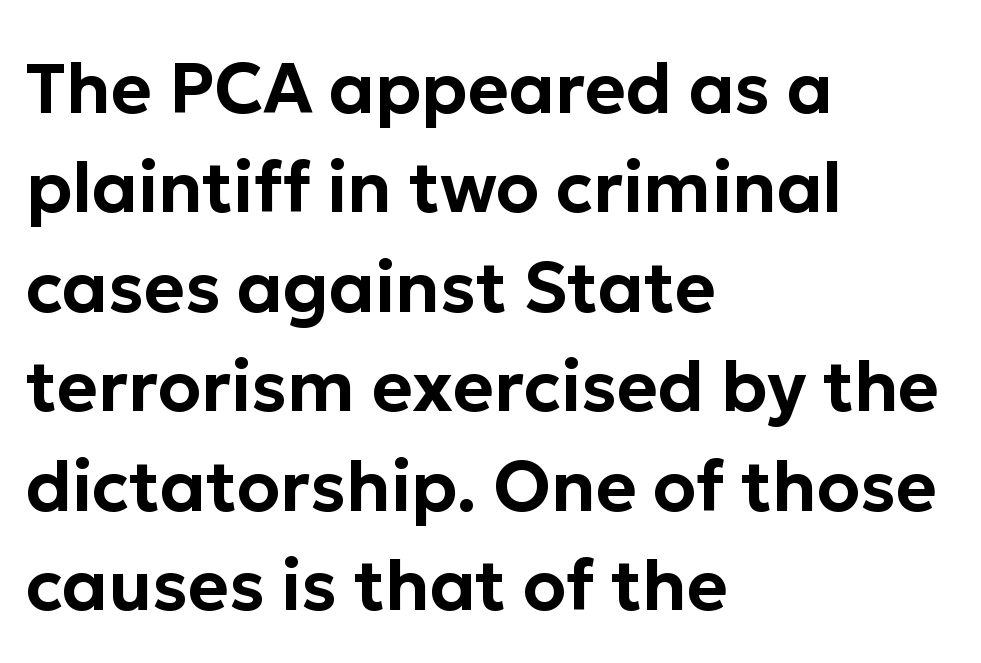
Q: Is the text italic (slanted)? A: No, it is upright.
Q: Is the typeface a serif or a sans-serif typeface? A: Sans-serif.
Q: Is the text underlined? A: No.
Q: How is the paragraph aligned? A: Left-aligned.
Q: Is the spacing between letters normal or unusually wide? A: Normal.
Q: Is the spacing between lines tight, normal or loose? A: Normal.
Q: Width (condensed, normal, or wide)? A: Normal.
Q: Stroke contrast? A: Low.
Q: x-height? A: Medium.
Q: Monospaced? A: No.
